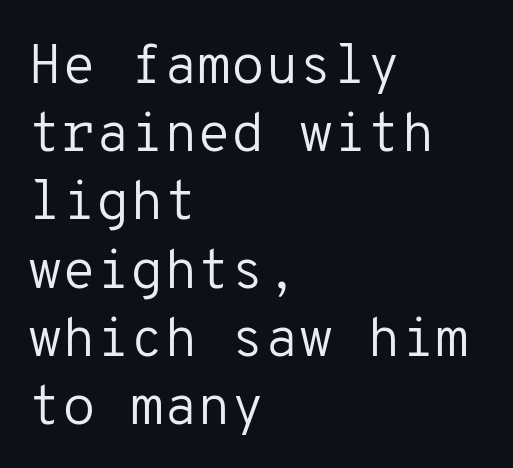
The image shows 55 px regular-weight sans-serif type, upright, monospaced; set left-aligned, line spacing 1.24x, normal letter spacing, not underlined; low stroke contrast and a medium x-height.
